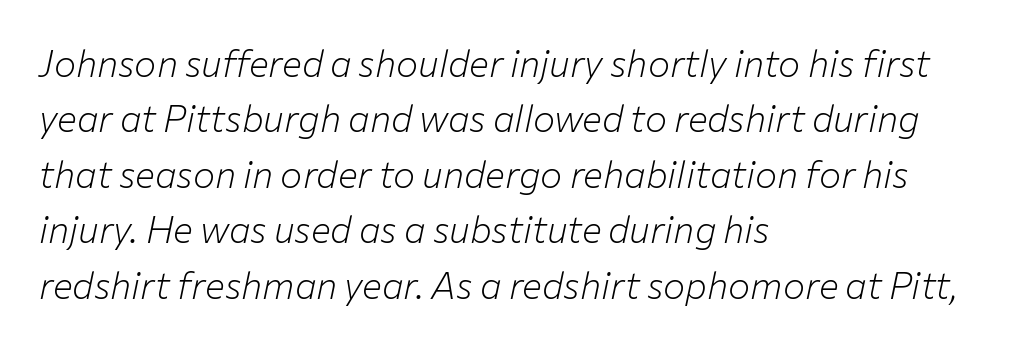
The image shows 37 px light type, italic (leaning right); set left-aligned, normal line spacing (1.5x), normal letter spacing, not underlined; low stroke contrast and a medium x-height.
